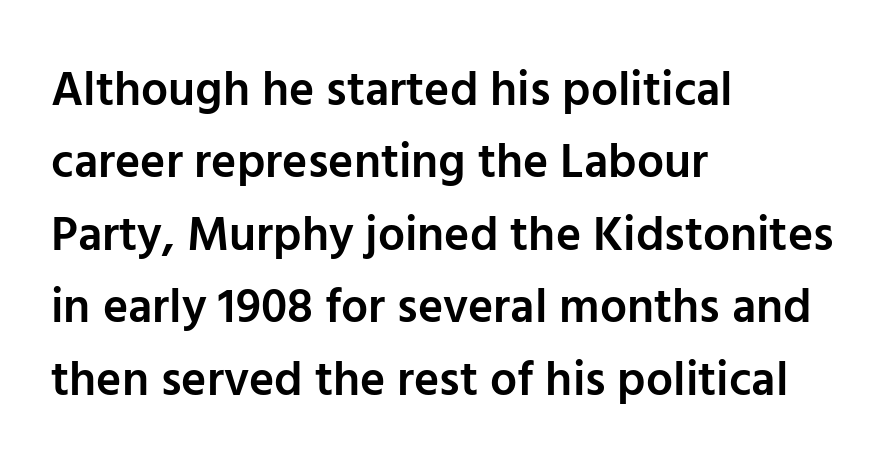
Here the glyphs are tracked normally, forming tight word shapes. Vertically, the passage feels balanced, rows spaced as you'd expect. Check where the strokes stop: nothing finishes them off — pure sans. The sample has been set in demibold, a notch under bold.
